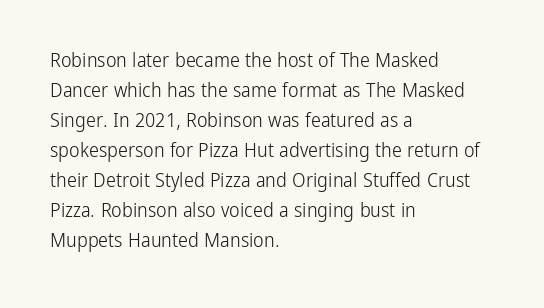
The image shows 20 px text type, upright; set left-aligned, normal line spacing (1.5x), normal letter spacing, not underlined.
